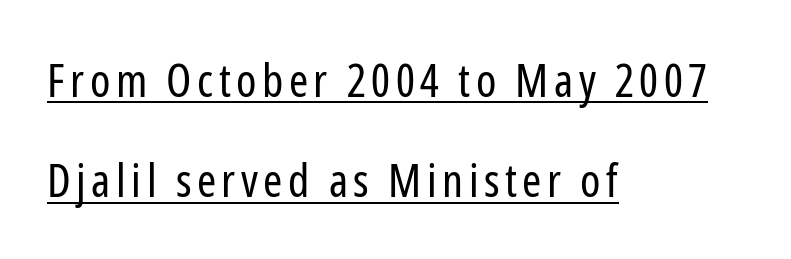
The image shows 46 px regular-weight, condensed sans-serif type, upright; set left-aligned, loose line spacing (2.18x), underlined; low stroke contrast and a medium x-height.
